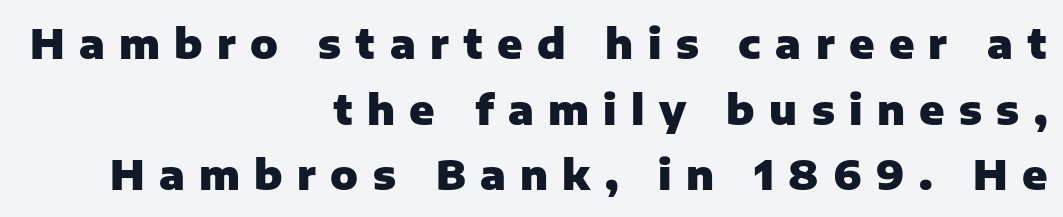
Is this a fixed-width face? No — the glyphs have proportional, varying widths. The area under the type is left untouched. Look at the stroke-to-counter ratio: heavy, a bold. These lines were composed using upright roman letters. The setting favours the right margin, as signatures and pull-quotes sometimes do. Each letter's strokes conclude bluntly, with no projecting serifs.
